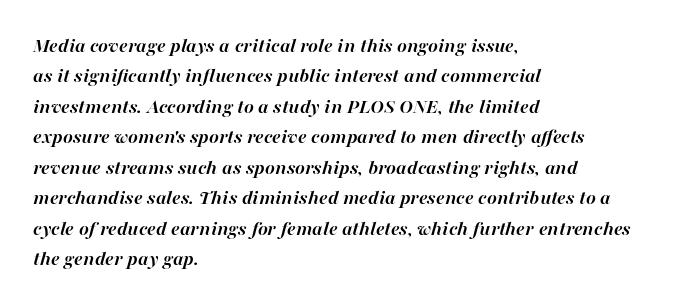
{"italic": "yes", "lean": "right", "slant_degrees": 16, "bold": "yes", "underline": "no", "align": "left", "line_spacing": "normal", "line_spacing_ratio": 1.45, "letter_spacing": "normal", "letter_spacing_em": 0.0, "glyph_px": 21}
